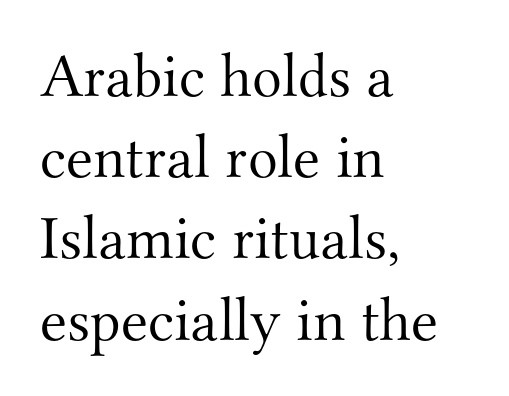
The image shows 62 px light serif type, upright; set left-aligned, normal line spacing (1.31x), normal letter spacing, not underlined; medium stroke contrast and a small x-height.
